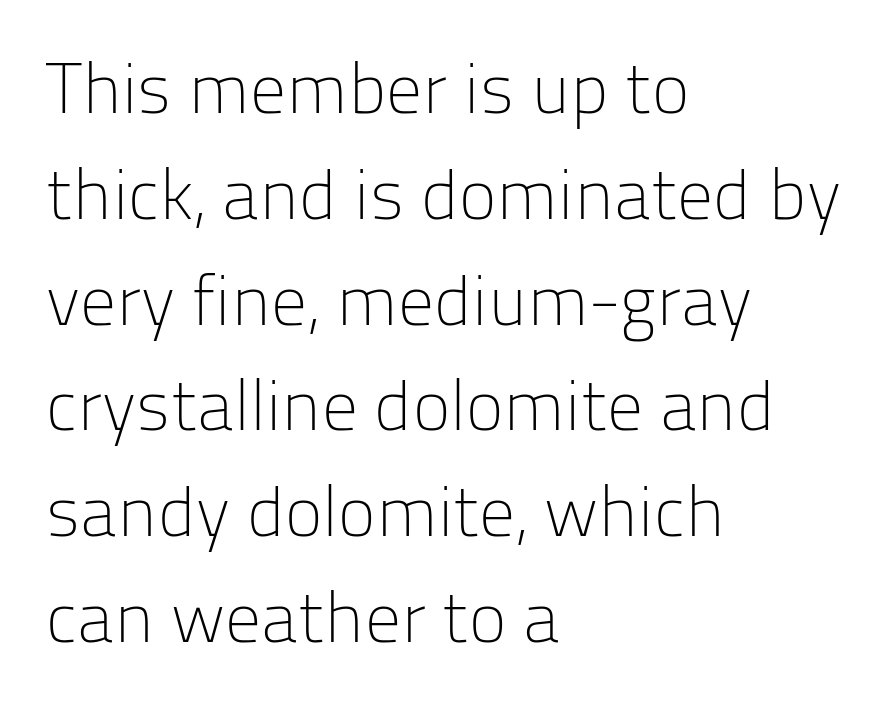
The image shows 71 px light sans-serif type, upright; set left-aligned, normal line spacing (1.49x), normal letter spacing, not underlined; low stroke contrast and a medium x-height.
